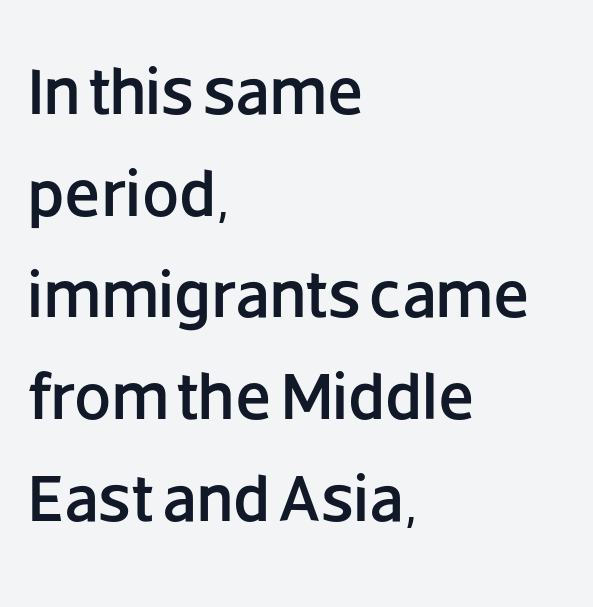
{"serif": "no", "italic": "no", "width": "normal", "stroke_contrast": "low", "x_height": "large", "monospaced": "no", "underline": "no", "align": "left", "line_spacing": "normal", "line_spacing_ratio": 1.54, "letter_spacing": "normal", "letter_spacing_em": 0.0, "glyph_px": 66}
